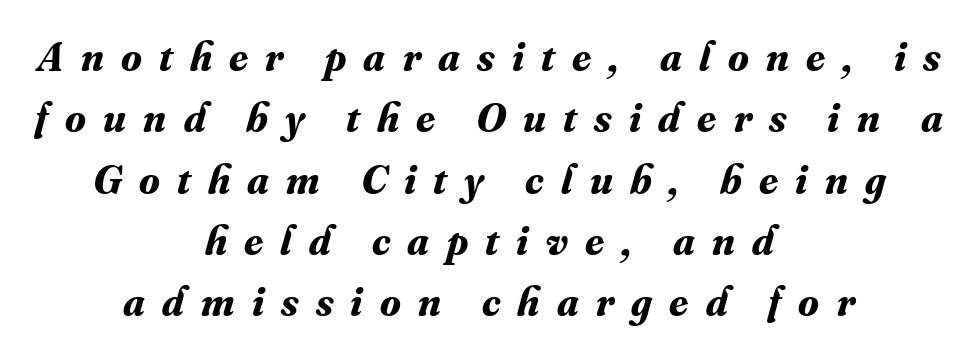
The image shows 42 px bold serif type, italic (leaning right); set centered, normal line spacing (1.46x), unusually wide letter spacing (+0.41 em), not underlined; medium stroke contrast and a small x-height.
